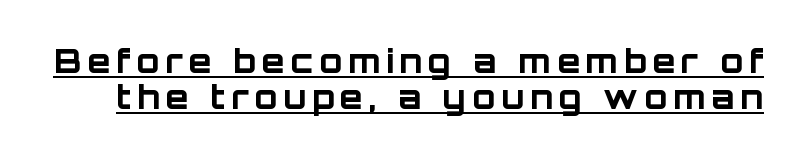
The face used here is a sans, in the tradition of grotesques and geometrics. Weight check: bold — yes, fully. Whoever set this chose condensed vertical rhythm over breathing room. Characters remain perfectly vertical along every line. Proportional: the letters do not fall into vertical columns.
